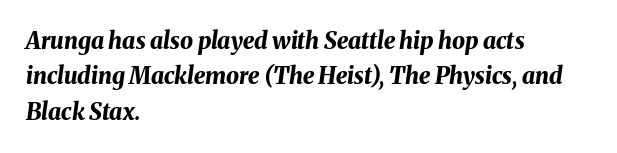
The image shows 23 px bold type, italic (leaning right); set left-aligned, normal line spacing (1.54x), normal letter spacing, not underlined.
